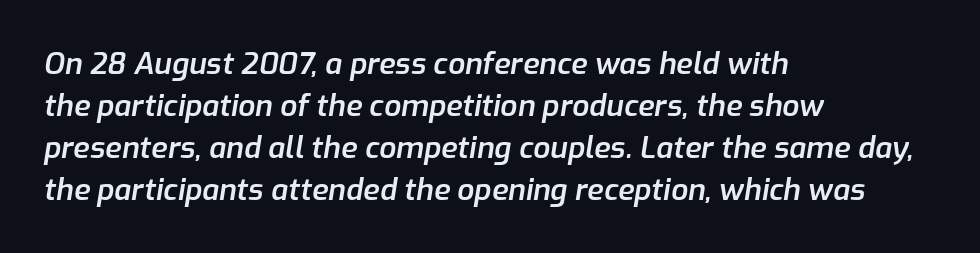
Q: Is the text bold? A: Semi-bold.
Q: Is the text italic (slanted)? A: Yes, it leans right by about 9 degrees.
Q: Is the text underlined? A: No.
Q: How is the paragraph aligned? A: Left-aligned.
Q: Is the spacing between letters normal or unusually wide? A: Normal.
Q: Is the spacing between lines tight, normal or loose? A: Normal.
Q: Width (condensed, normal, or wide)? A: Normal.
Q: Stroke contrast? A: Low.
Q: x-height? A: Medium.
Q: Monospaced? A: No.
